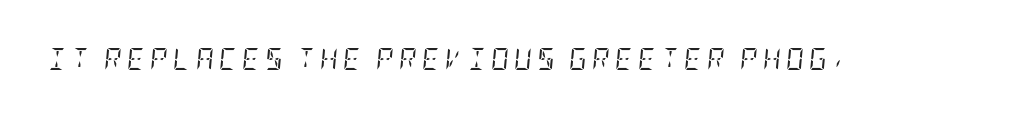
Lines of text with bare space underneath. The tracking reads as deliberately expanded to a designer's eye. Slant detected: the letters are inclined. The face looks like a standard text weight, possibly lighter.
